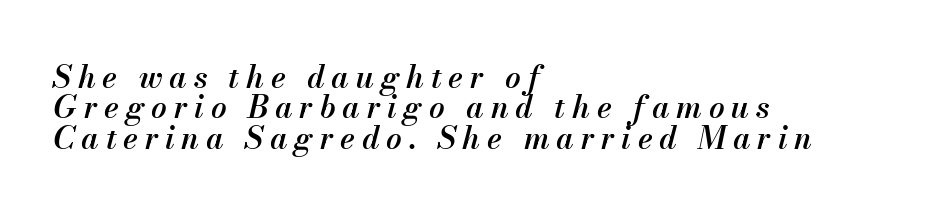
{"italic": "yes", "lean": "right", "slant_degrees": 13, "bold": "semi", "weight": "semibold", "width": "normal", "stroke_contrast": "medium", "x_height": "small", "monospaced": "no", "underline": "no", "align": "left", "line_spacing": "tight", "line_spacing_ratio": 0.98, "letter_spacing": "wide", "letter_spacing_em": 0.22, "glyph_px": 31}
